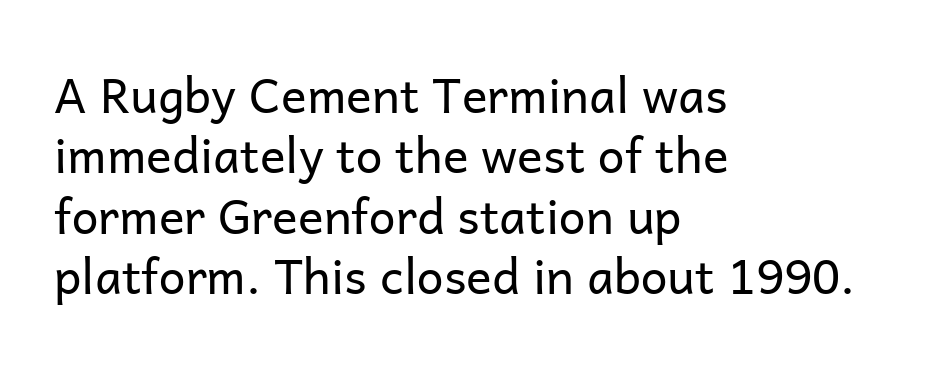
A clean baseline with only descenders dipping below it. You could not count columns in this text — the font is proportionally spaced. This rendering uses left alignment, leaving the right contour irregular. Words appear dense and cohesive because spacing is normal. The designer went with a sans here, leaving each stem footless. Weight: regular or lighter.
